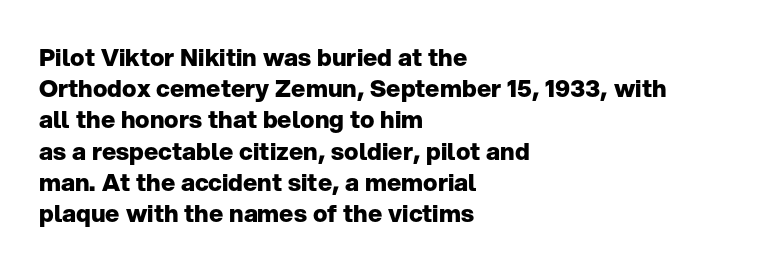
{"italic": "no", "bold": "yes", "underline": "no", "align": "left", "line_spacing": "normal", "line_spacing_ratio": 1.3, "letter_spacing": "normal", "letter_spacing_em": 0.0, "glyph_px": 24}
